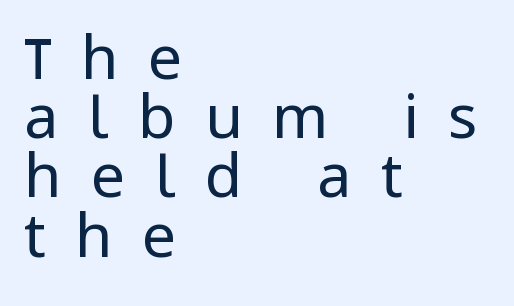
Q: Is the text bold? A: No.
Q: Is the text italic (slanted)? A: No, it is upright.
Q: Is the typeface a serif or a sans-serif typeface? A: Sans-serif.
Q: Is the text underlined? A: No.
Q: How is the paragraph aligned? A: Left-aligned.
Q: Is the spacing between letters normal or unusually wide? A: Unusually wide.
Q: Is the spacing between lines tight, normal or loose? A: Tight.
Q: Width (condensed, normal, or wide)? A: Normal.
Q: Stroke contrast? A: Low.
Q: x-height? A: Medium.
Q: Monospaced? A: No.
